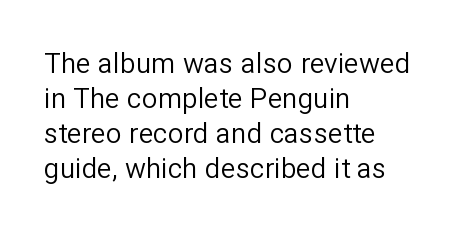
Visually the block forms a straight wall on the left and a jagged coastline on the right. Interline gaps are of average width in this sample. The font family rendered here belongs to the sans-serif group. No chunkiness to these letters — they're not bold. Style check: upright.
